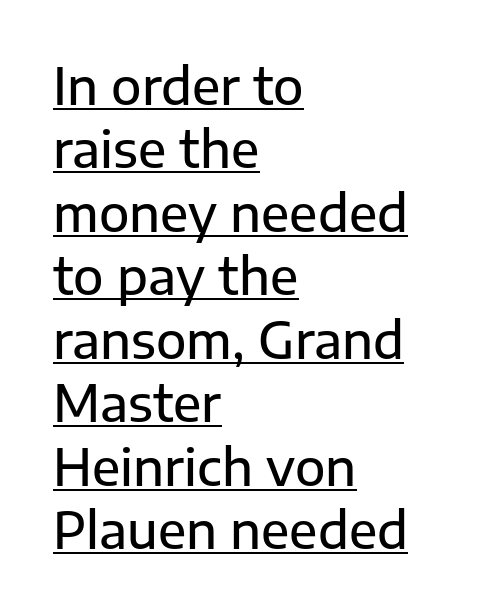
Q: Is the text italic (slanted)? A: No, it is upright.
Q: Is the typeface a serif or a sans-serif typeface? A: Sans-serif.
Q: Is the text underlined? A: Yes.
Q: How is the paragraph aligned? A: Left-aligned.
Q: Is the spacing between letters normal or unusually wide? A: Normal.
Q: Is the spacing between lines tight, normal or loose? A: Normal.
Q: Width (condensed, normal, or wide)? A: Normal.
Q: Stroke contrast? A: Low.
Q: x-height? A: Medium.
Q: Monospaced? A: No.
